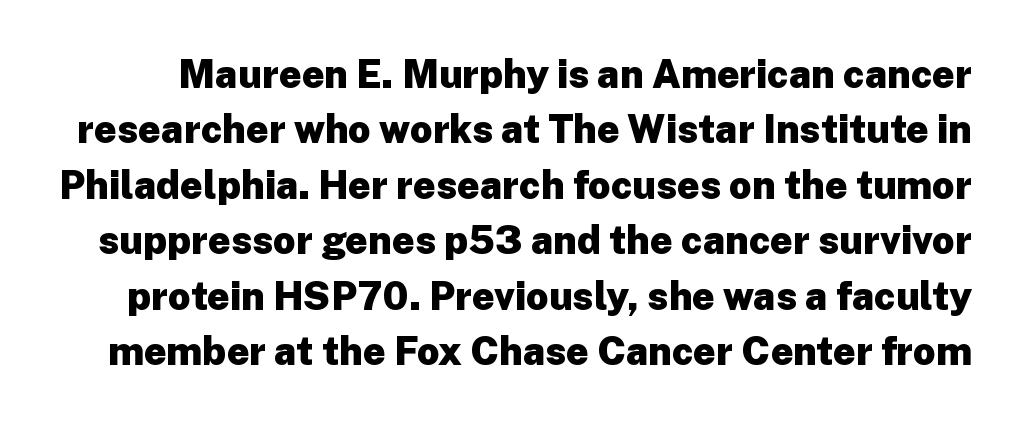
Q: Is the text bold? A: Yes.
Q: Is the text italic (slanted)? A: No, it is upright.
Q: Is the typeface a serif or a sans-serif typeface? A: Sans-serif.
Q: Is the text underlined? A: No.
Q: Is the spacing between letters normal or unusually wide? A: Normal.
Q: Is the spacing between lines tight, normal or loose? A: Normal.
Q: Width (condensed, normal, or wide)? A: Normal.
Q: Stroke contrast? A: Low.
Q: x-height? A: Medium.
Q: Monospaced? A: No.
